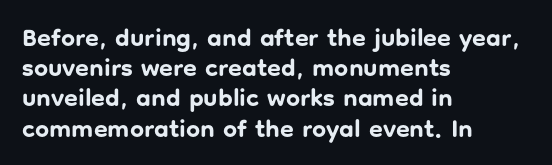
Q: Is the text bold? A: Yes.
Q: Is the text italic (slanted)? A: No, it is upright.
Q: Is the text underlined? A: No.
Q: How is the paragraph aligned? A: Left-aligned.
Q: Is the spacing between letters normal or unusually wide? A: Normal.
